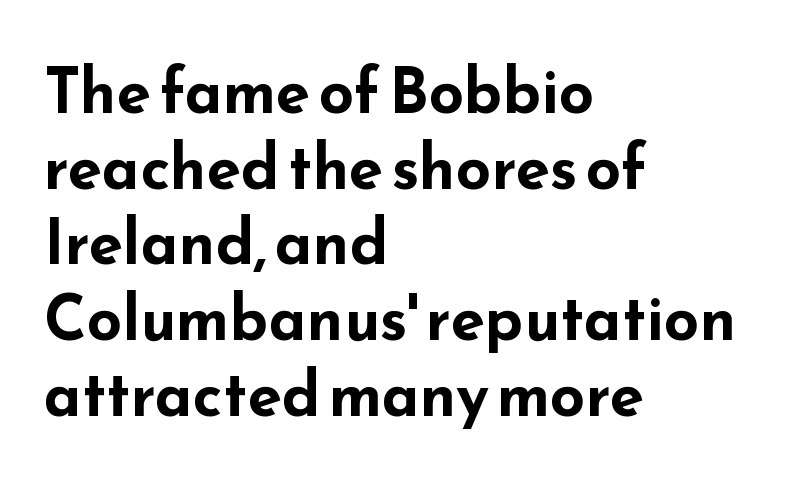
The line texture is even and compact thanks to regular tracking. Each letter's strokes conclude bluntly, with no projecting serifs. Does the copy run flush right? No — it runs flush left. The typesetting leans heavy: a genuine bold.
